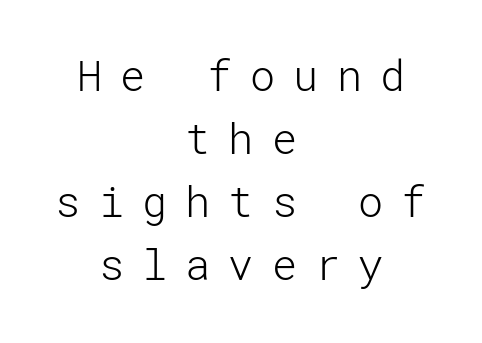
Q: Is the text bold? A: No.
Q: Is the text italic (slanted)? A: No, it is upright.
Q: Is the typeface a serif or a sans-serif typeface? A: Sans-serif.
Q: Is the text underlined? A: No.
Q: How is the paragraph aligned? A: Centered.
Q: Is the spacing between letters normal or unusually wide? A: Unusually wide.
Q: Is the spacing between lines tight, normal or loose? A: Normal.
Q: Width (condensed, normal, or wide)? A: Normal.
Q: Stroke contrast? A: Low.
Q: x-height? A: Medium.
